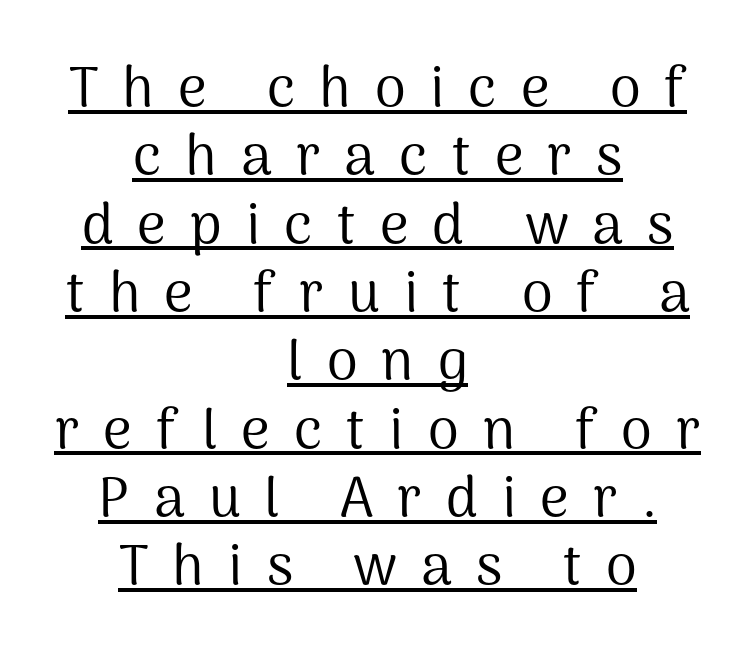
{"serif": "no", "italic": "no", "bold": "no", "weight": "regular", "width": "normal", "stroke_contrast": "medium", "x_height": "medium", "monospaced": "no", "underline": "yes", "align": "center", "line_spacing_ratio": 1.22, "letter_spacing": "wide", "letter_spacing_em": 0.43, "glyph_px": 56}
